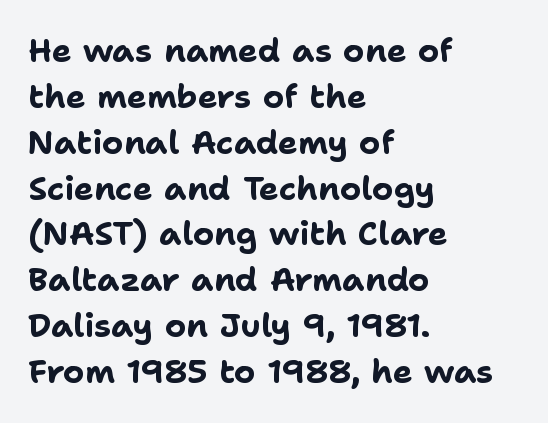
{"serif": "no", "italic": "no", "bold": "yes", "weight": "bold", "width": "normal", "stroke_contrast": "low", "x_height": "medium", "monospaced": "no", "underline": "no", "align": "left", "line_spacing": "normal", "line_spacing_ratio": 1.39, "letter_spacing": "normal", "letter_spacing_em": 0.0, "glyph_px": 33}
